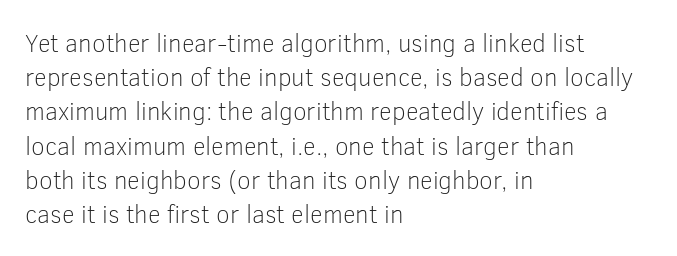
The area under the type is left untouched. A roman cut, with each character standing at attention. Observe the ordinary spacing: letters are neighbours, not strangers. Notice how the passage keeps a crisp vertical edge on the left only.
